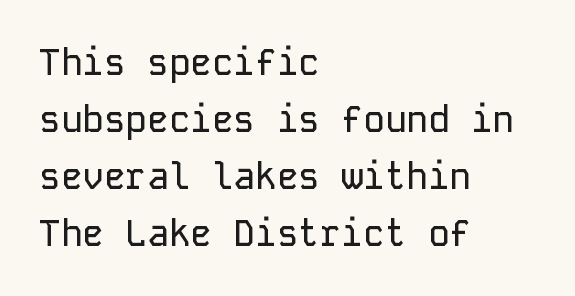
Q: Is the text italic (slanted)? A: No, it is upright.
Q: Is the typeface a serif or a sans-serif typeface? A: Sans-serif.
Q: Is the text underlined? A: No.
Q: How is the paragraph aligned? A: Left-aligned.
Q: Is the spacing between letters normal or unusually wide? A: Normal.
Q: Is the spacing between lines tight, normal or loose? A: Normal.
Q: Width (condensed, normal, or wide)? A: Normal.
Q: Stroke contrast? A: Low.
Q: x-height? A: Medium.
Q: Monospaced? A: Yes.
